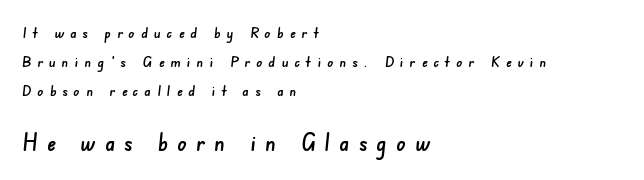
The gap between lines stays unmarked. The block sitting lower on the canvas is the one with enlarged characters. Line beginnings align vertically; line endings do not. Caption: expanded tracking, letters set apart. Notice the wide empty band between every row — that's loose leading.
